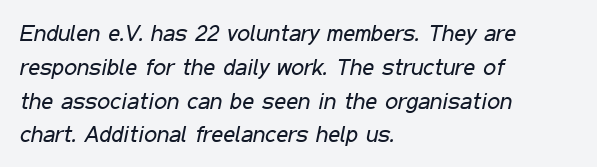
Q: Is the text bold? A: No.
Q: Is the text italic (slanted)? A: Yes, it leans right by about 11 degrees.
Q: Is the text underlined? A: No.
Q: How is the paragraph aligned? A: Left-aligned.
Q: Is the spacing between letters normal or unusually wide? A: Normal.
Q: Is the spacing between lines tight, normal or loose? A: Normal.
